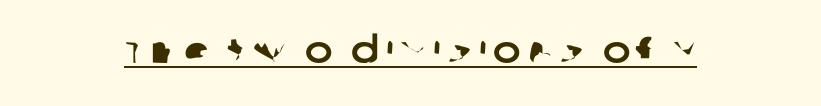
The text was rendered using a sans face with plain stroke endings. The string is rendered with underlining switched on. Note the varied advance widths — an 'i' is clearly narrower than an 'm'.
